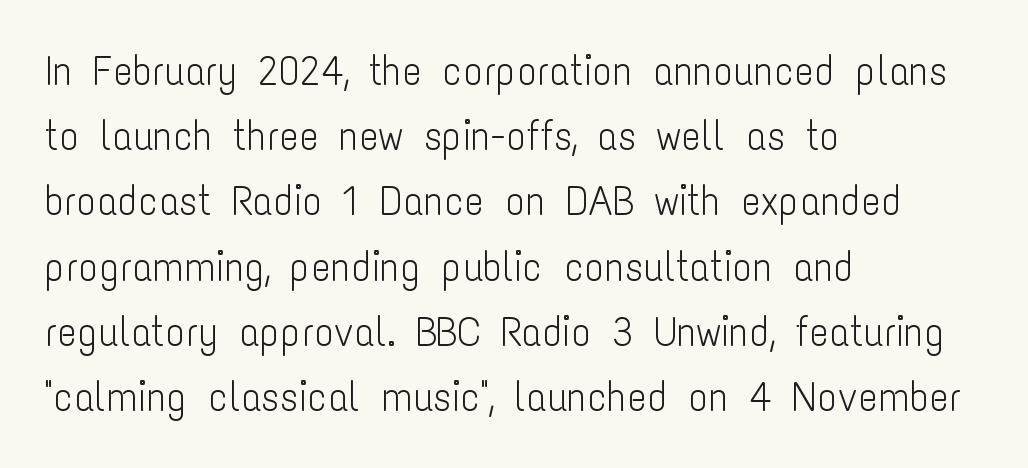
No chunkiness to these letters — they're not bold. Do the characters align in a grid? No, the font is proportional. A student would call this left alignment; a typographer would say flush left, rag right. Unlike italic type, these characters show no tilt at all. Letterform terminals end flat and unadorned throughout the passage.
